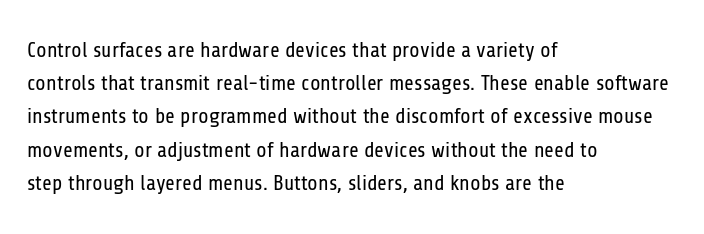
The face looks like a standard text weight, possibly lighter. Short and long lines alike share a common starting point at left. Vertically, the passage feels balanced, rows spaced as you'd expect. A bare baseline throughout the passage. Here the glyphs are tracked normally, forming tight word shapes.
